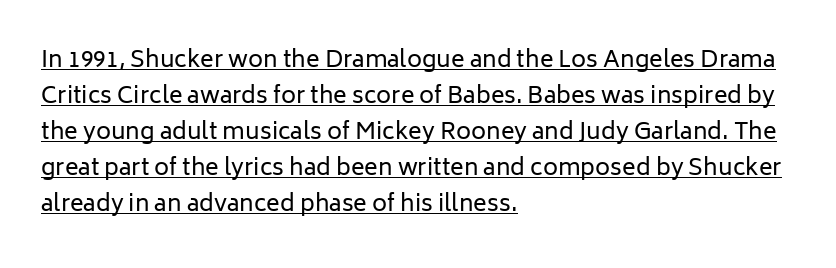
{"italic": "no", "bold": "no", "underline": "yes", "align": "left", "line_spacing": "normal", "line_spacing_ratio": 1.56, "letter_spacing": "normal", "letter_spacing_em": 0.0, "glyph_px": 23}
